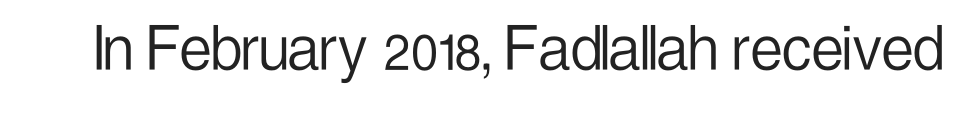
{"serif": "no", "italic": "no", "bold": "no", "weight": "light", "width": "condensed", "stroke_contrast": "low", "x_height": "medium", "monospaced": "no", "underline": "no", "letter_spacing": "normal", "letter_spacing_em": 0.0, "glyph_px": 72}
